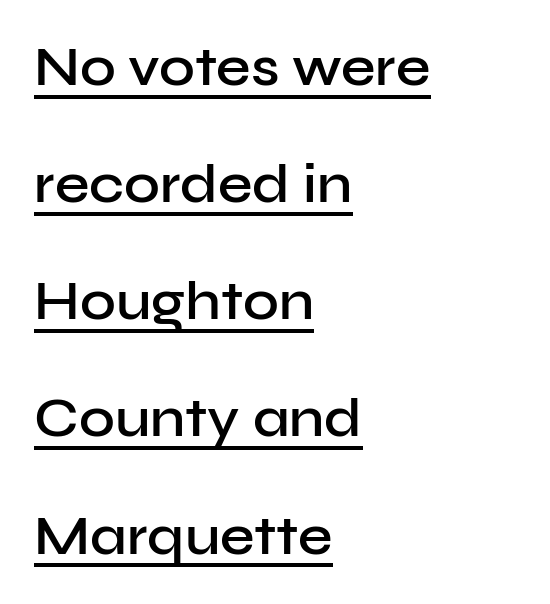
The image shows 55 px semibold sans-serif type, upright; set left-aligned, loose line spacing (2.13x), normal letter spacing, underlined; low stroke contrast and a medium x-height.
